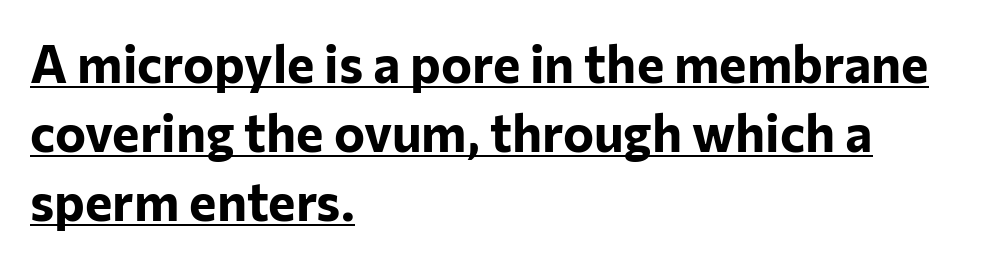
Caption: multi-line text, flush left, ragged right. Check where the strokes stop: nothing finishes them off — pure sans. You could call the tracking neutral — neither tight nor loose. The axis of the letterforms is exactly vertical.
